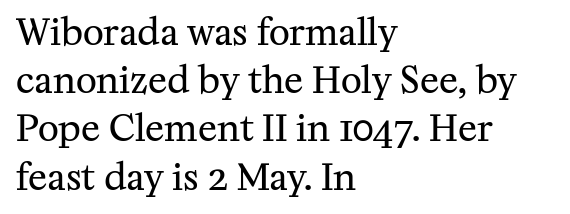
Q: Is the text bold? A: No.
Q: Is the text italic (slanted)? A: No, it is upright.
Q: Is the typeface a serif or a sans-serif typeface? A: Serif.
Q: Is the text underlined? A: No.
Q: How is the paragraph aligned? A: Left-aligned.
Q: Is the spacing between letters normal or unusually wide? A: Normal.
Q: Is the spacing between lines tight, normal or loose? A: Normal.
Q: Width (condensed, normal, or wide)? A: Normal.
Q: Stroke contrast? A: Medium.
Q: x-height? A: Medium.
Q: Monospaced? A: No.
